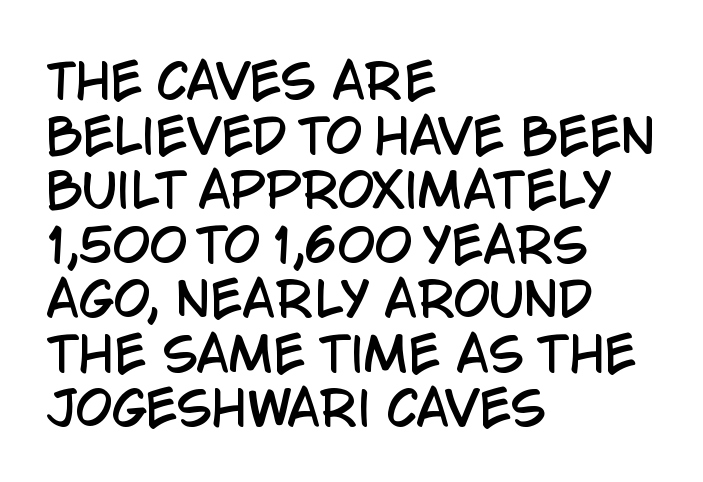
Q: Is the text italic (slanted)? A: No, it is upright.
Q: Is the typeface a serif or a sans-serif typeface? A: Sans-serif.
Q: Is the text underlined? A: No.
Q: How is the paragraph aligned? A: Left-aligned.
Q: Is the spacing between letters normal or unusually wide? A: Normal.
Q: Width (condensed, normal, or wide)? A: Condensed.
Q: Stroke contrast? A: Low.
Q: x-height? A: Large.
Q: Monospaced? A: No.
